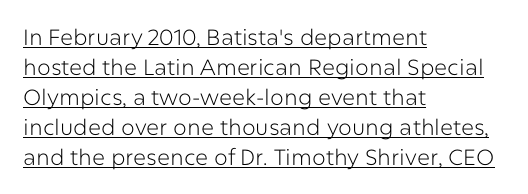
Think standard paragraph weight, or any step lighter than that. Leftover space on each line is placed entirely after the last word. The rendering keeps characters at their native spacing. Is there any slant? The stems are plumb. The space between consecutive lines is moderate. Glance below the letters and you will spot a drawn line.
